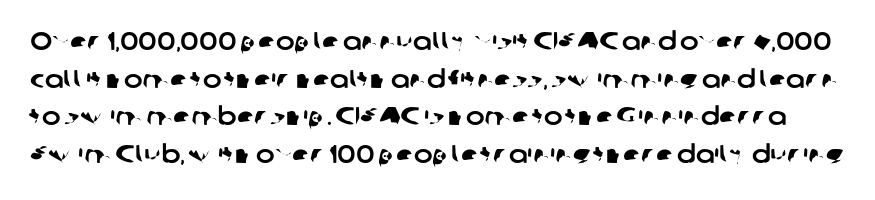
Is there much room between lines? A standard amount, neither cramped nor airy. The zone under the glyphs is completely vacant. Short note: letters normally spaced.
